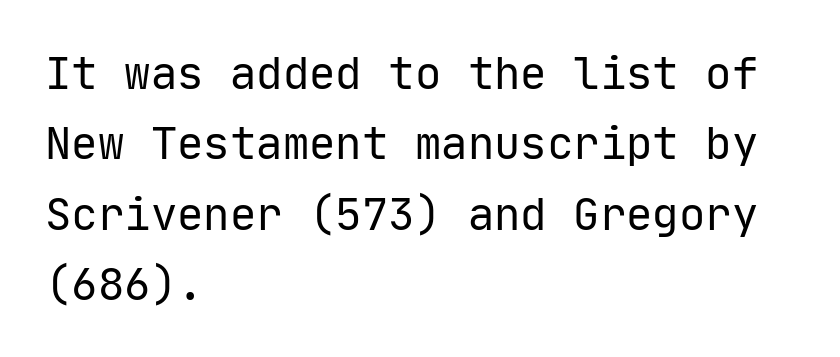
Q: Is the text bold? A: No.
Q: Is the text italic (slanted)? A: No, it is upright.
Q: Is the typeface a serif or a sans-serif typeface? A: Sans-serif.
Q: Is the text underlined? A: No.
Q: How is the paragraph aligned? A: Left-aligned.
Q: Is the spacing between letters normal or unusually wide? A: Normal.
Q: Is the spacing between lines tight, normal or loose? A: Normal.
Q: Width (condensed, normal, or wide)? A: Normal.
Q: Stroke contrast? A: Low.
Q: x-height? A: Medium.
Q: Monospaced? A: Yes.
